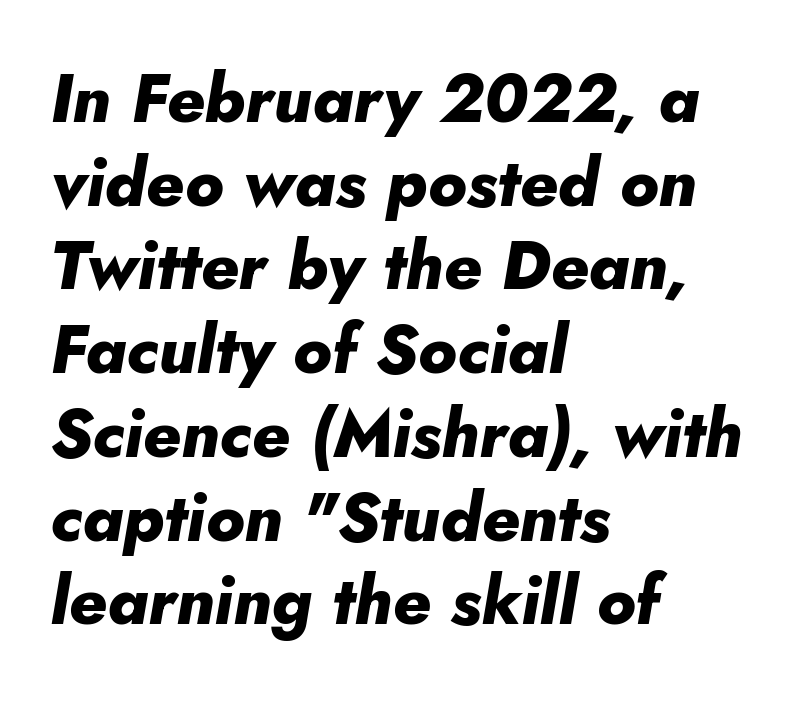
Chunky letters — that's bold for sure. Anything drawn beneath the words? Only blank space. Proportional: the letters do not fall into vertical columns. Does the lettering tilt? It does — this is italic.
